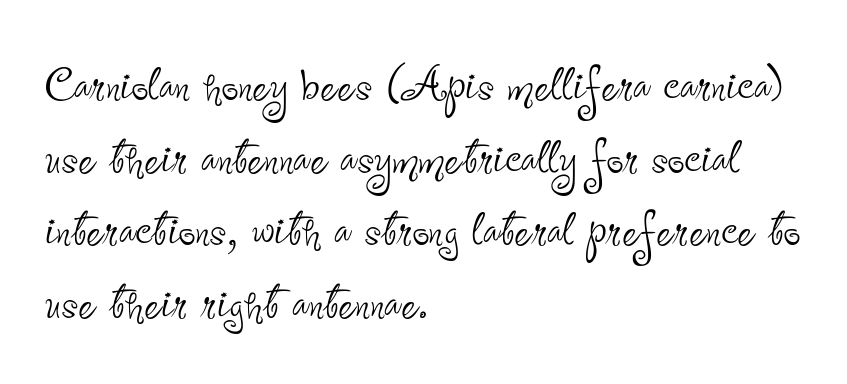
Unlike a traditional serif, this face leaves its strokes unadorned. Standard letterfit; no display-style spreading of the glyphs. Caption: multi-line text, flush left, ragged right. No extra ink here — the face is not bold.
